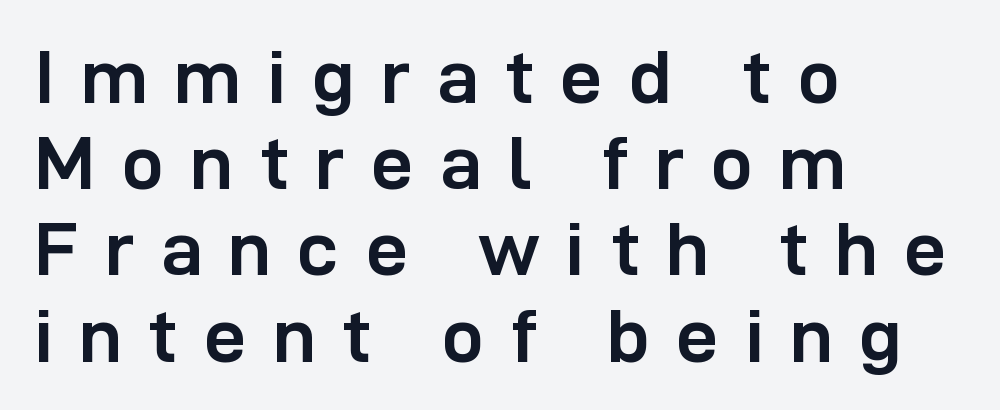
The image shows 75 px semibold sans-serif type, upright; set left-aligned, tight line spacing (1.15x), unusually wide letter spacing (+0.35 em), not underlined; low stroke contrast and a medium x-height.
